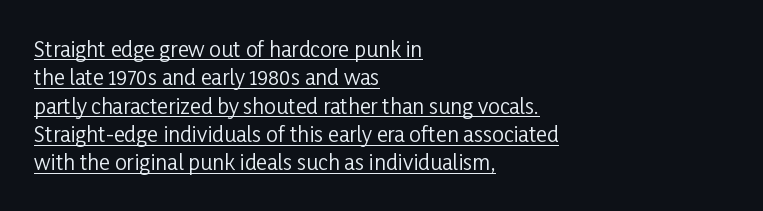
{"italic": "no", "bold": "no", "underline": "yes", "align": "left", "line_spacing": "normal", "line_spacing_ratio": 1.35, "letter_spacing": "normal", "letter_spacing_em": 0.0, "glyph_px": 21}
